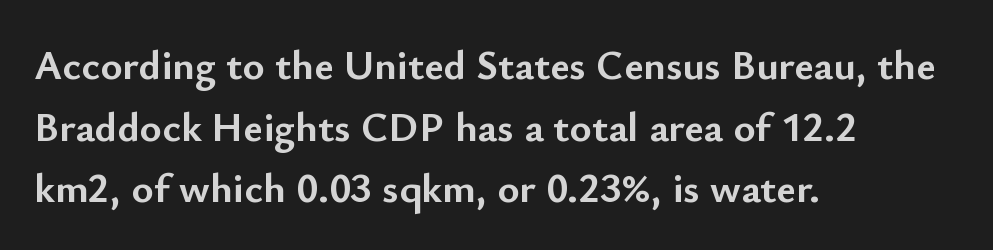
Layout note: lines flush left. Stroke thickness is high; the sample reads as a true bold. Unlike a traditional serif, this face leaves its strokes unadorned. Character widths vary here, with narrow letters taking less room than wide ones. Rule under the text: the space is simply empty. Do the letters lean? They stand straight.
